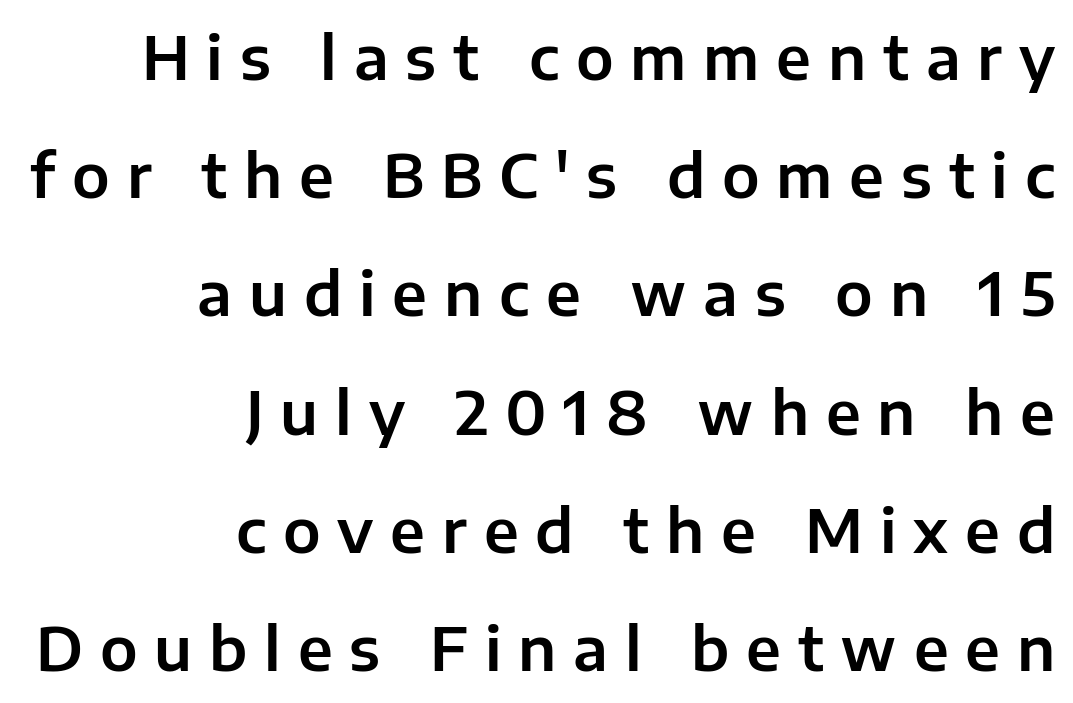
Q: Is the text italic (slanted)? A: No, it is upright.
Q: Is the typeface a serif or a sans-serif typeface? A: Sans-serif.
Q: Is the text underlined? A: No.
Q: How is the paragraph aligned? A: Right-aligned.
Q: Is the spacing between letters normal or unusually wide? A: Unusually wide.
Q: Is the spacing between lines tight, normal or loose? A: Loose.
Q: Width (condensed, normal, or wide)? A: Normal.
Q: Stroke contrast? A: Low.
Q: x-height? A: Medium.
Q: Monospaced? A: No.
